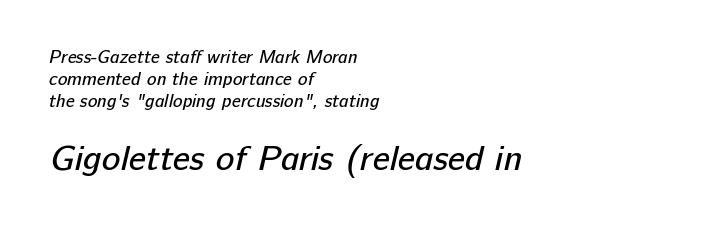
Q: Is the text bold? A: No.
Q: Is the typeface a serif or a sans-serif typeface? A: Sans-serif.
Q: Is the text underlined? A: No.
Q: How is the paragraph aligned? A: Left-aligned.
Q: Is the spacing between letters normal or unusually wide? A: Normal.
Q: Which block of text is set in a larger size, the first (top) or the second (bottom)? A: The second (bottom) one.
Q: Width (condensed, normal, or wide)? A: Normal.
Q: Stroke contrast? A: Low.
Q: x-height? A: Medium.
Q: Monospaced? A: No.
